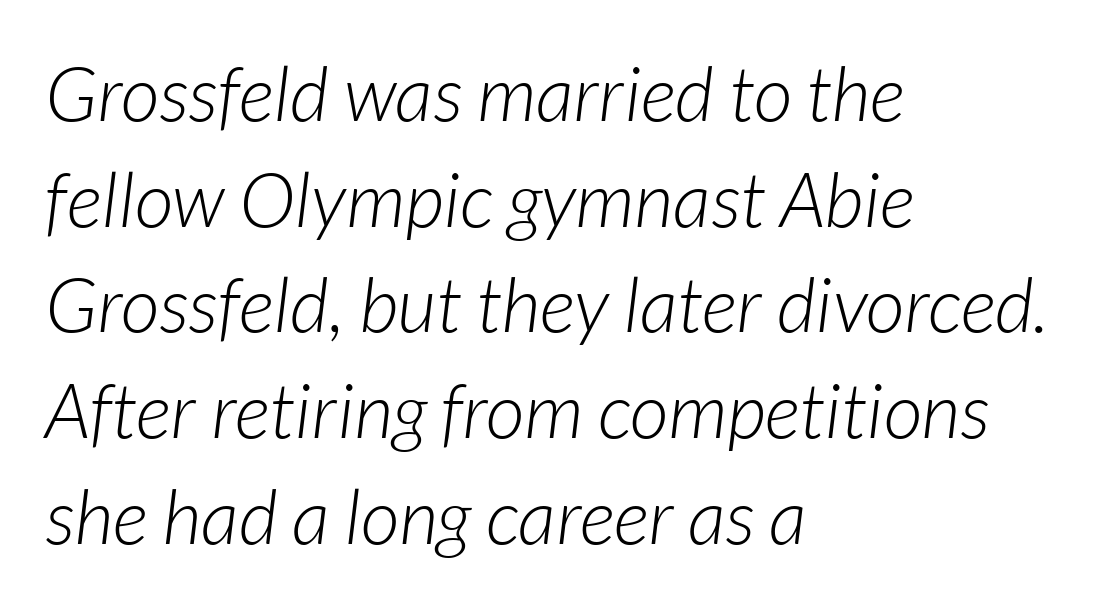
{"italic": "yes", "lean": "right", "slant_degrees": 7, "bold": "no", "weight": "light", "width": "normal", "stroke_contrast": "low", "x_height": "medium", "monospaced": "no", "underline": "no", "align": "left", "line_spacing": "normal", "line_spacing_ratio": 1.39, "letter_spacing": "normal", "letter_spacing_em": 0.0, "glyph_px": 76}
